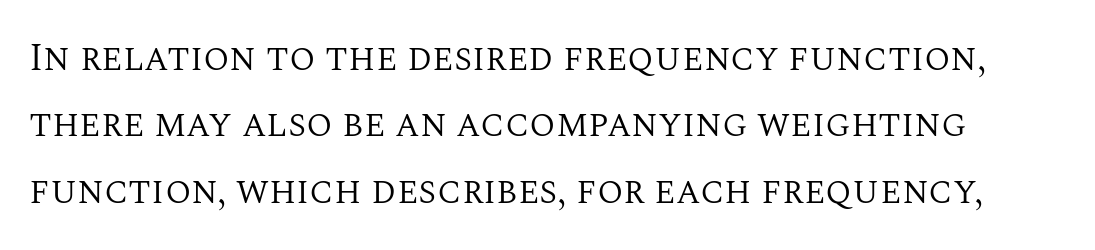
Designer's note — italics off, roman on. Honestly, there is no underline to notice here at all. Look at the tracking — it's just the regular setting, nothing added. This is not heavy type; no bold has been used.
